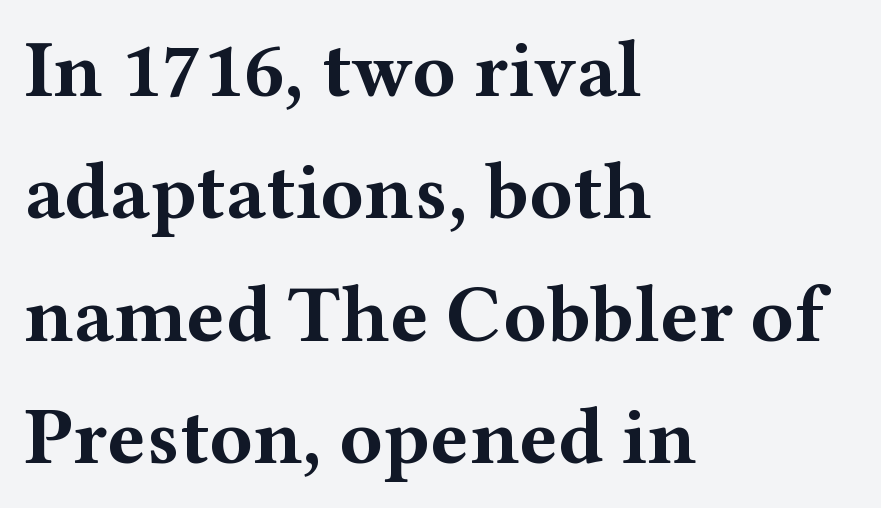
The image shows 80 px bold, wide serif type, upright; set left-aligned, normal line spacing (1.53x), normal letter spacing, not underlined; medium stroke contrast and a medium x-height.
